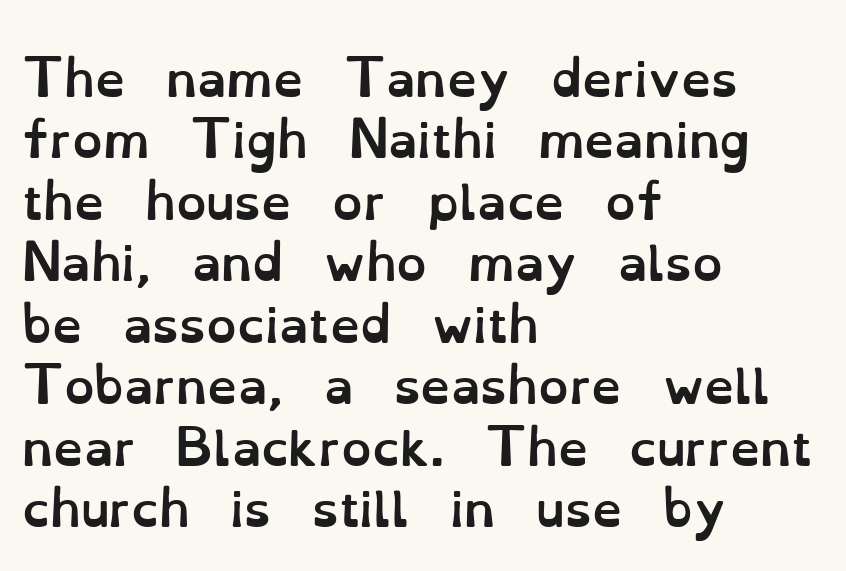
The image shows 48 px semibold type, upright; set left-aligned, normal line spacing (1.28x), normal letter spacing, not underlined; low stroke contrast and a small x-height.
